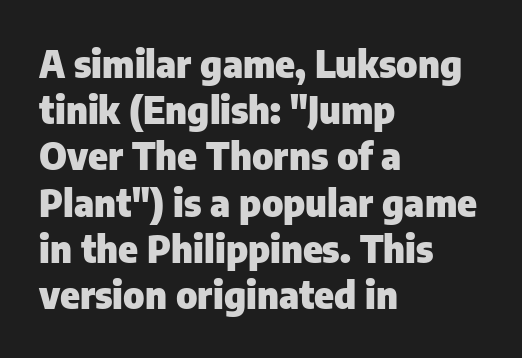
The image shows 37 px heavy sans-serif type, upright; set left-aligned, normal line spacing (1.25x), normal letter spacing, not underlined; low stroke contrast and a medium x-height.
